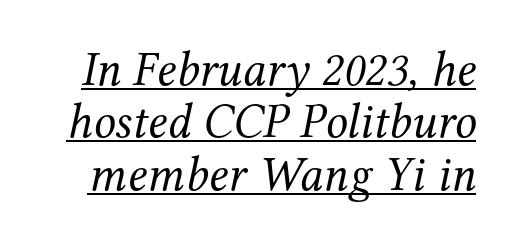
Q: Is the text bold? A: No.
Q: Is the text italic (slanted)? A: Yes, it leans right by about 12 degrees.
Q: Is the typeface a serif or a sans-serif typeface? A: Serif.
Q: Is the text underlined? A: Yes.
Q: Is the spacing between letters normal or unusually wide? A: Normal.
Q: Is the spacing between lines tight, normal or loose? A: Tight.
Q: Width (condensed, normal, or wide)? A: Normal.
Q: Stroke contrast? A: Medium.
Q: x-height? A: Medium.
Q: Monospaced? A: No.
